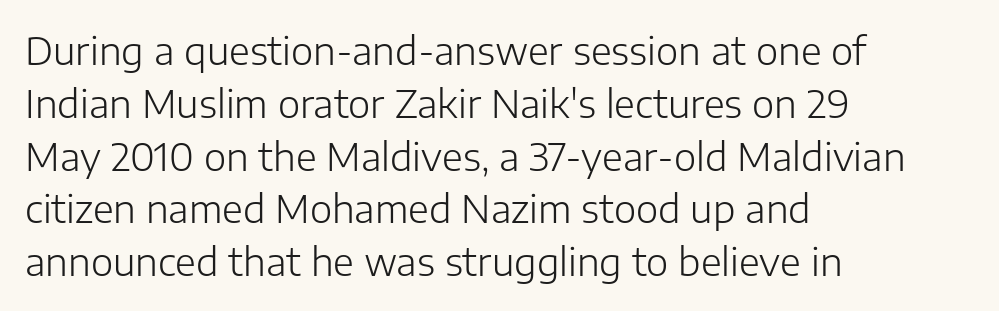
The image shows 38 px light sans-serif type, upright; set left-aligned, normal line spacing (1.39x), normal letter spacing, not underlined; low stroke contrast and a medium x-height.
